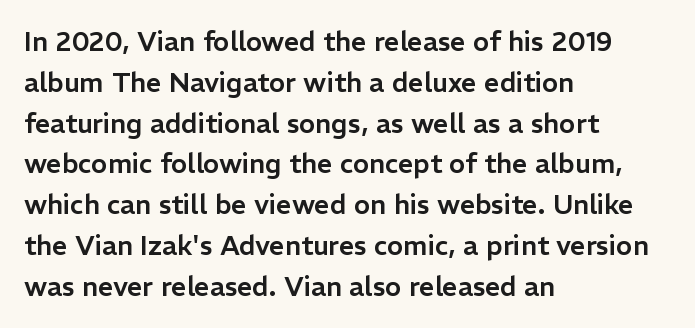
The typography opts for an upright posture over an oblique one. Descenders hang freely into open space. The rag falls on the right side of this text block. No extra tracking has been applied to these lines. Does the leading feel generous? No, just average.
